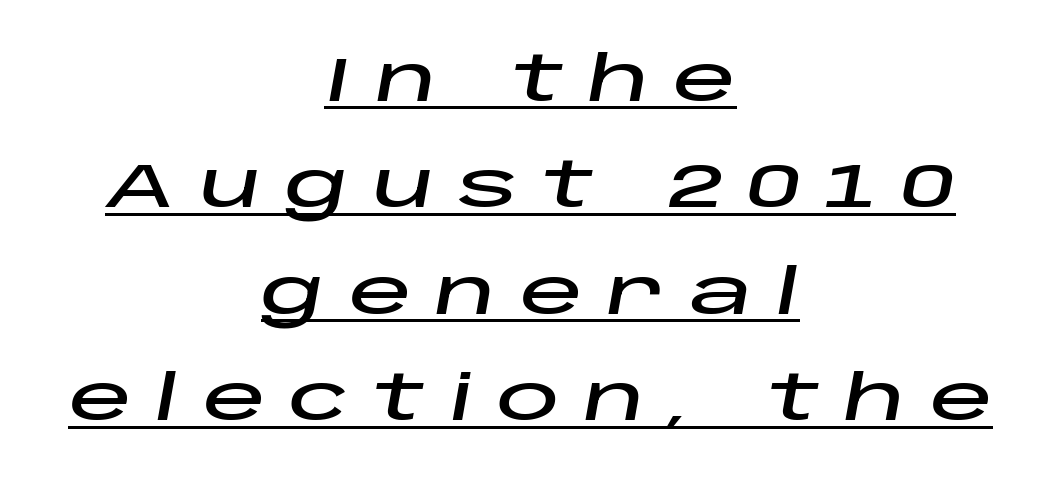
{"italic": "yes", "lean": "right", "slant_degrees": 10, "width": "wide", "stroke_contrast": "low", "x_height": "large", "monospaced": "no", "underline": "yes", "align": "center", "line_spacing": "normal", "line_spacing_ratio": 1.69, "letter_spacing": "wide", "letter_spacing_em": 0.38, "glyph_px": 63}
